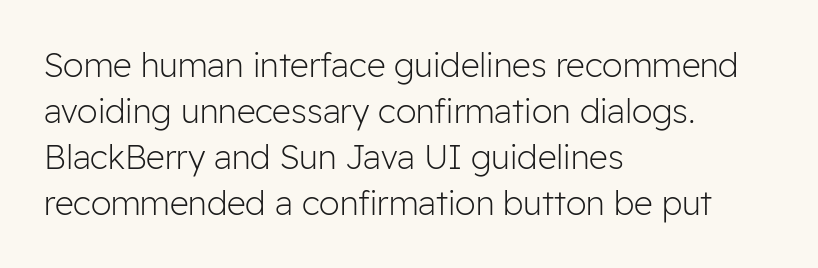
Q: Is the text bold? A: No.
Q: Is the text italic (slanted)? A: No, it is upright.
Q: Is the typeface a serif or a sans-serif typeface? A: Sans-serif.
Q: Is the text underlined? A: No.
Q: How is the paragraph aligned? A: Left-aligned.
Q: Is the spacing between letters normal or unusually wide? A: Normal.
Q: Is the spacing between lines tight, normal or loose? A: Normal.
Q: Width (condensed, normal, or wide)? A: Normal.
Q: Stroke contrast? A: Low.
Q: x-height? A: Medium.
Q: Monospaced? A: No.
